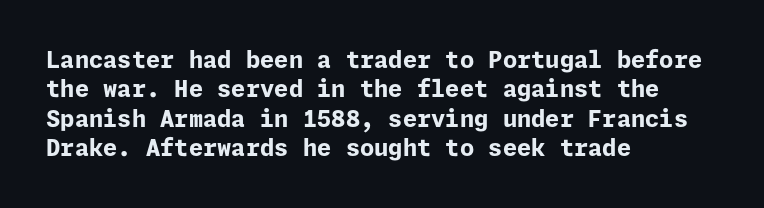
The image shows 23 px bold type, upright; set left-aligned, normal line spacing (1.28x), normal letter spacing, not underlined.
